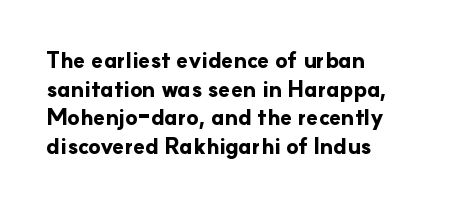
{"italic": "no", "bold": "yes", "underline": "no", "align": "left", "line_spacing": "normal", "line_spacing_ratio": 1.3, "letter_spacing": "normal", "letter_spacing_em": 0.0, "glyph_px": 22}
